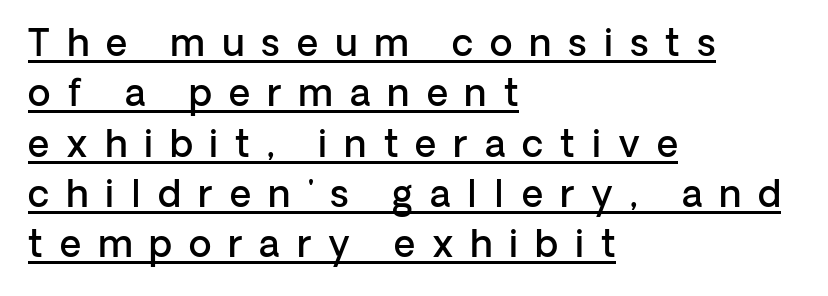
Q: Is the text bold? A: Semi-bold.
Q: Is the text italic (slanted)? A: No, it is upright.
Q: Is the typeface a serif or a sans-serif typeface? A: Sans-serif.
Q: Is the text underlined? A: Yes.
Q: How is the paragraph aligned? A: Left-aligned.
Q: Is the spacing between letters normal or unusually wide? A: Unusually wide.
Q: Is the spacing between lines tight, normal or loose? A: Normal.
Q: Width (condensed, normal, or wide)? A: Normal.
Q: Stroke contrast? A: Low.
Q: x-height? A: Medium.
Q: Monospaced? A: No.
